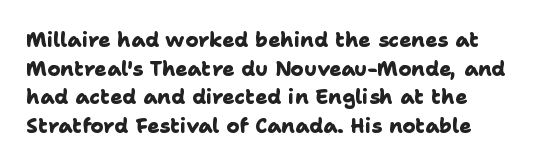
The image shows 20 px bold type; set left-aligned, normal line spacing (1.43x), normal letter spacing, not underlined.
